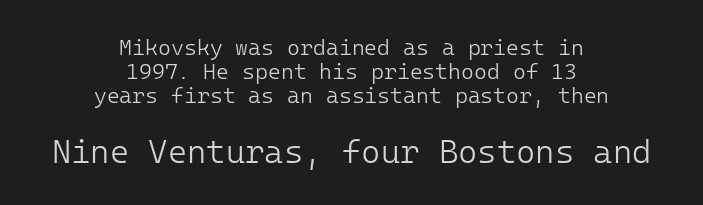
The image shows 33 px light sans-serif type, upright; set centered, tight line spacing (1.08x), normal letter spacing, not underlined; the second (bottom) block is 1.5x larger; low stroke contrast and a medium x-height.
